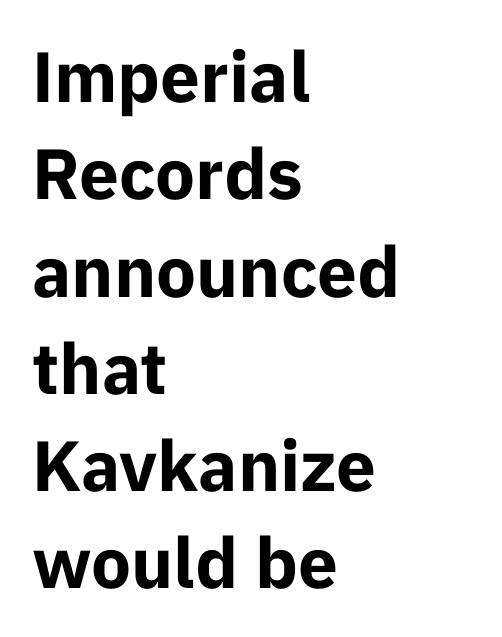
Q: Is the text bold? A: Yes.
Q: Is the text italic (slanted)? A: No, it is upright.
Q: Is the typeface a serif or a sans-serif typeface? A: Sans-serif.
Q: Is the text underlined? A: No.
Q: How is the paragraph aligned? A: Left-aligned.
Q: Is the spacing between letters normal or unusually wide? A: Normal.
Q: Is the spacing between lines tight, normal or loose? A: Normal.
Q: Width (condensed, normal, or wide)? A: Normal.
Q: Stroke contrast? A: Low.
Q: x-height? A: Medium.
Q: Monospaced? A: No.
